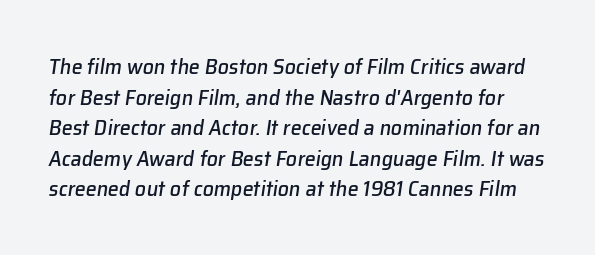
Q: Is the text italic (slanted)? A: Yes, it leans right by about 8 degrees.
Q: Is the text underlined? A: No.
Q: Is the spacing between letters normal or unusually wide? A: Normal.
Q: Is the spacing between lines tight, normal or loose? A: Normal.
